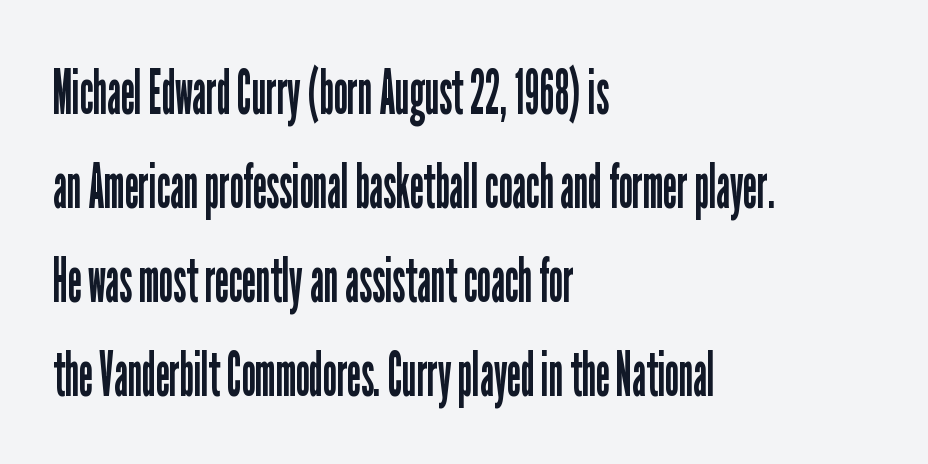
Q: Is the text bold? A: No.
Q: Is the text italic (slanted)? A: No, it is upright.
Q: Is the typeface a serif or a sans-serif typeface? A: Sans-serif.
Q: Is the text underlined? A: No.
Q: How is the paragraph aligned? A: Left-aligned.
Q: Is the spacing between letters normal or unusually wide? A: Normal.
Q: Is the spacing between lines tight, normal or loose? A: Normal.
Q: Width (condensed, normal, or wide)? A: Condensed.
Q: Stroke contrast? A: Low.
Q: x-height? A: Medium.
Q: Monospaced? A: No.
